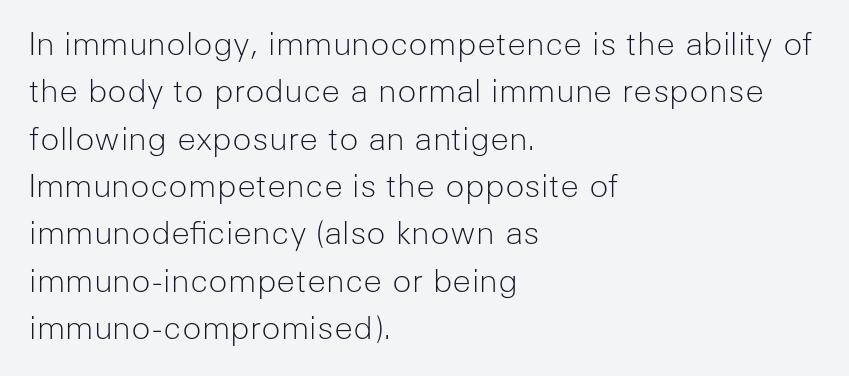
Look at the tracking — it's just the regular setting, nothing added. It's the straight-up-and-down kind of type. Alignment: flush left. Only glyphs here, with clear space below each row. Stems here are at most as thick as an everyday book face. The rows are spaced the way most documents space them.
